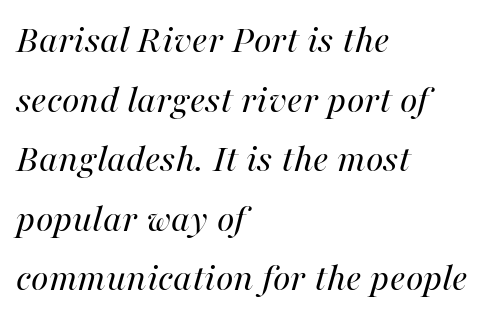
The image shows 40 px regular-weight type, italic (leaning right); set left-aligned, normal line spacing (1.49x), normal letter spacing, not underlined; high stroke contrast and a medium x-height.
